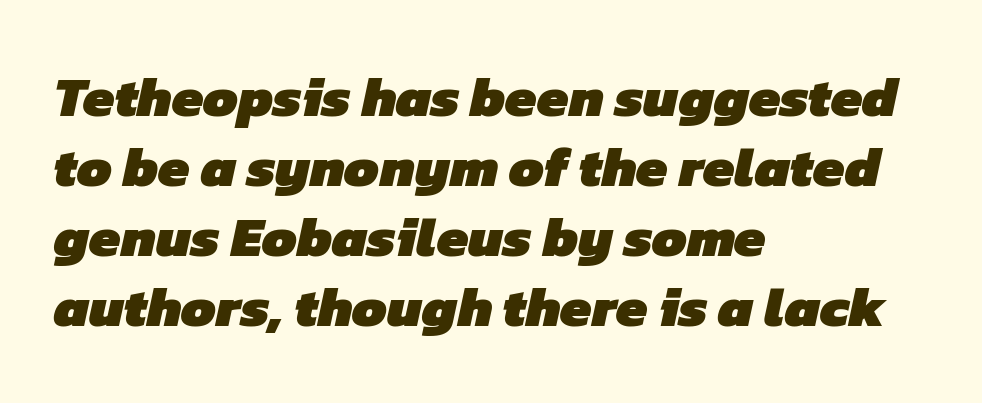
The image shows 56 px heavy sans-serif type; set left-aligned, normal line spacing (1.25x), normal letter spacing, not underlined; low stroke contrast and a medium x-height.
